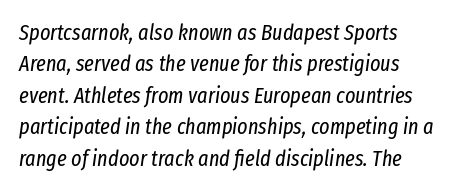
The image shows 22 px text type, italic (leaning right); set left-aligned, normal line spacing (1.43x), normal letter spacing, not underlined.
